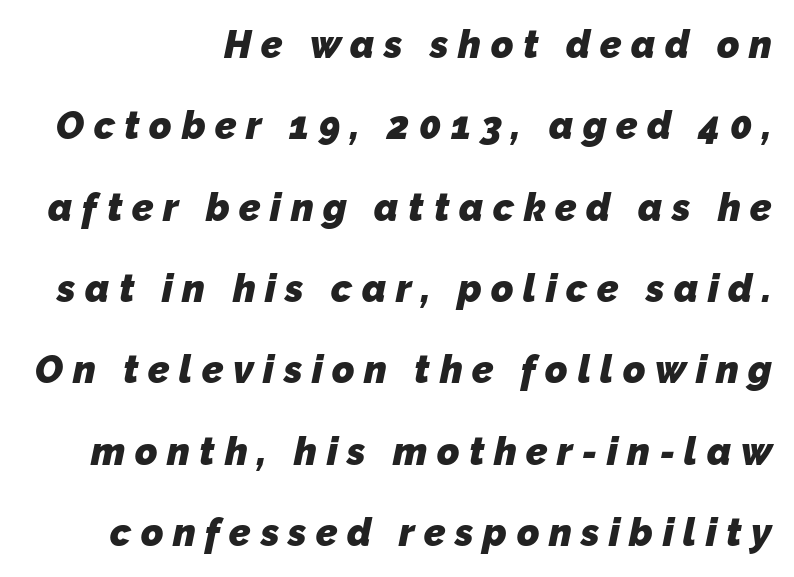
{"serif": "no", "bold": "yes", "weight": "heavy", "width": "normal", "stroke_contrast": "low", "x_height": "medium", "monospaced": "no", "underline": "no", "align": "right", "line_spacing": "loose", "line_spacing_ratio": 2.14, "letter_spacing": "wide", "letter_spacing_em": 0.25, "glyph_px": 38}
